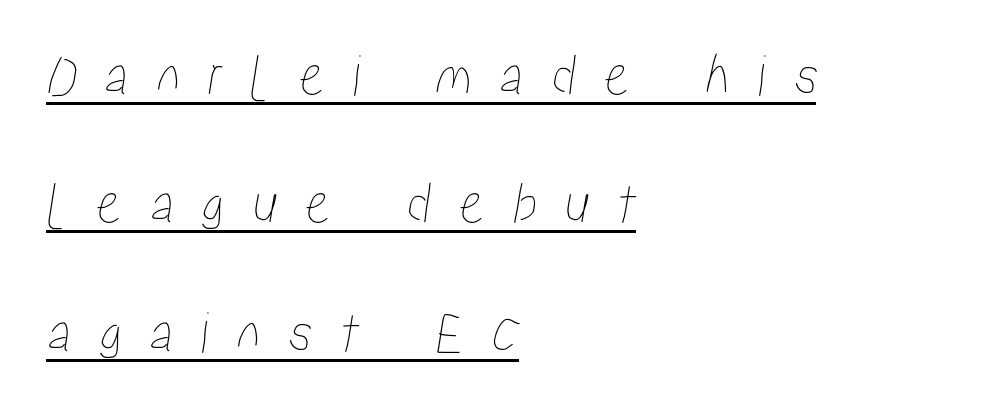
Horizontal bands of white between lines are thick stripes. Here the designer chose a conventional face with non-uniform glyph widths. The paragraph has a hard left edge and a soft right edge. Inter-character spacing is expanded well beyond the font's built-in metrics. A typographer would call this underscored text.
